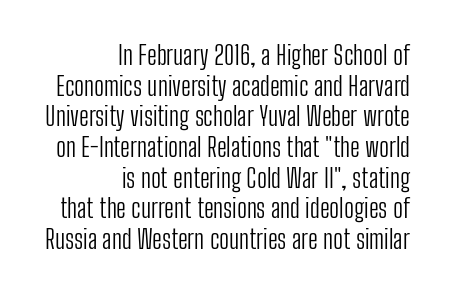
Stroke mass is kept to a normal reading level or below. You could call the tracking neutral — neither tight nor loose. Descender tails drop into unmarked territory. Characters remain perfectly vertical along every line.
